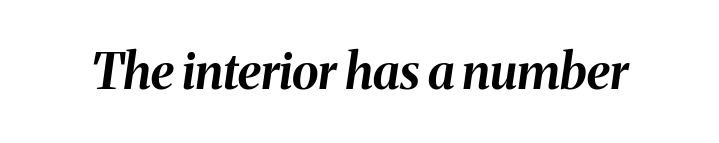
The image shows 49 px bold type, italic (leaning right); set normal letter spacing, not underlined; medium stroke contrast and a medium x-height.
